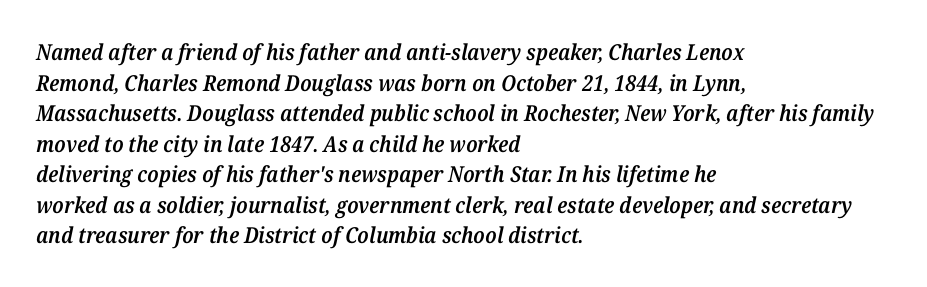
Q: Is the text bold? A: Semi-bold.
Q: Is the text italic (slanted)? A: Yes, it leans right by about 12 degrees.
Q: Is the text underlined? A: No.
Q: How is the paragraph aligned? A: Left-aligned.
Q: Is the spacing between letters normal or unusually wide? A: Normal.
Q: Is the spacing between lines tight, normal or loose? A: Normal.
